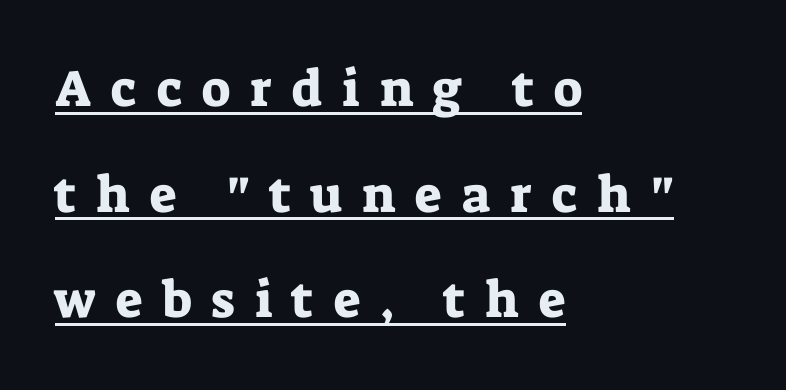
{"serif": "yes", "italic": "no", "width": "normal", "stroke_contrast": "low", "x_height": "medium", "monospaced": "no", "underline": "yes", "align": "left", "line_spacing": "loose", "line_spacing_ratio": 2.07, "letter_spacing": "wide", "letter_spacing_em": 0.39, "glyph_px": 51}
